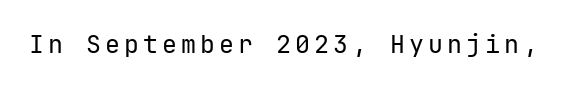
The image shows 25 px text type, upright; set not underlined.
